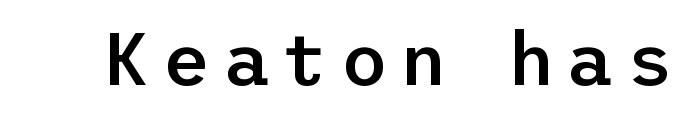
Q: Is the text bold? A: Semi-bold.
Q: Is the text italic (slanted)? A: No, it is upright.
Q: Is the typeface a serif or a sans-serif typeface? A: Sans-serif.
Q: Is the text underlined? A: No.
Q: Width (condensed, normal, or wide)? A: Normal.
Q: Stroke contrast? A: Low.
Q: x-height? A: Medium.
